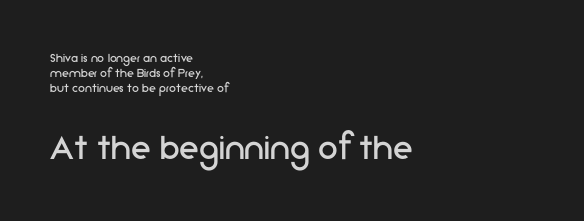
{"serif": "no", "italic": "no", "bold": "no", "weight": "regular", "width": "normal", "stroke_contrast": "low", "x_height": "medium", "monospaced": "no", "underline": "no", "align": "left", "line_spacing": "tight", "line_spacing_ratio": 1.07, "letter_spacing": "normal", "letter_spacing_em": 0.0, "larger_block": "second", "size_ratio": 2.86, "glyph_px": 40}
